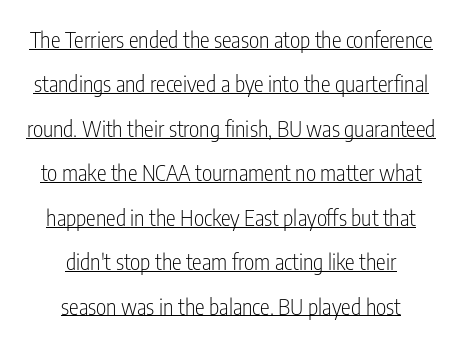
Q: Is the text bold? A: No.
Q: Is the text italic (slanted)? A: No, it is upright.
Q: Is the text underlined? A: Yes.
Q: How is the paragraph aligned? A: Centered.
Q: Is the spacing between letters normal or unusually wide? A: Normal.
Q: Is the spacing between lines tight, normal or loose? A: Loose.
